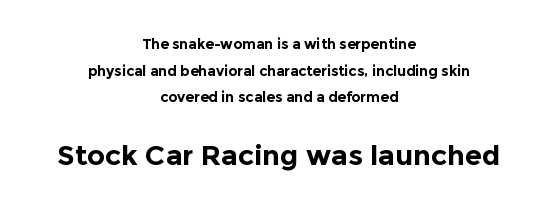
{"serif": "no", "italic": "no", "bold": "yes", "weight": "bold", "width": "normal", "x_height": "medium", "monospaced": "no", "underline": "no", "align": "center", "line_spacing": "loose", "line_spacing_ratio": 1.9, "letter_spacing": "normal", "letter_spacing_em": 0.0, "larger_block": "second", "size_ratio": 2.0, "glyph_px": 28}
